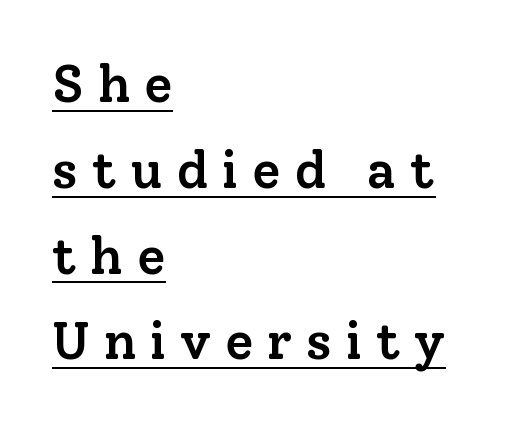
Q: Is the text bold? A: Semi-bold.
Q: Is the text italic (slanted)? A: No, it is upright.
Q: Is the typeface a serif or a sans-serif typeface? A: Serif.
Q: Is the text underlined? A: Yes.
Q: How is the paragraph aligned? A: Left-aligned.
Q: Is the spacing between letters normal or unusually wide? A: Unusually wide.
Q: Is the spacing between lines tight, normal or loose? A: Normal.
Q: Width (condensed, normal, or wide)? A: Normal.
Q: Stroke contrast? A: Low.
Q: x-height? A: Medium.
Q: Monospaced? A: No.
